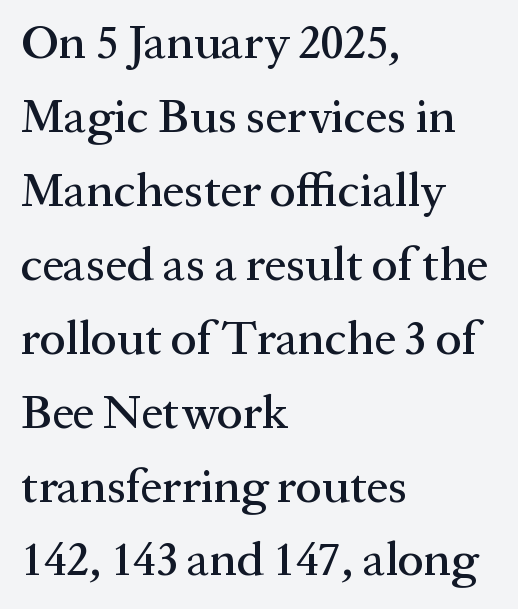
{"serif": "yes", "italic": "no", "width": "normal", "stroke_contrast": "medium", "x_height": "medium", "monospaced": "no", "underline": "no", "align": "left", "line_spacing": "normal", "line_spacing_ratio": 1.54, "letter_spacing": "normal", "letter_spacing_em": 0.0, "glyph_px": 48}
